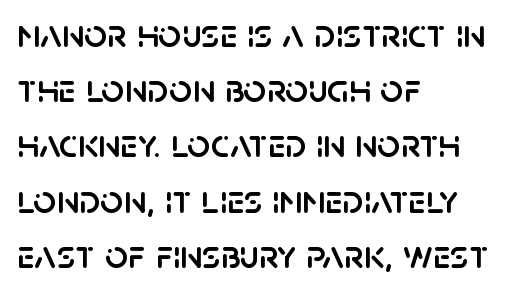
Tracking value appears to be zero — textbook default spacing. Anything drawn beneath the words? Only blank space. Horizontal bands of white between lines are of average thickness. Vertical strokes here are truly vertical. Do the characters align in a grid? No, the font is proportional.
